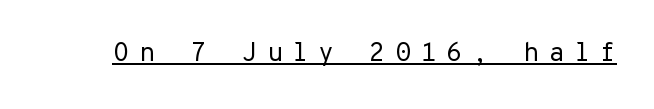
The image shows 26 px text type, upright; set unusually wide letter spacing (+0.37 em), underlined.
